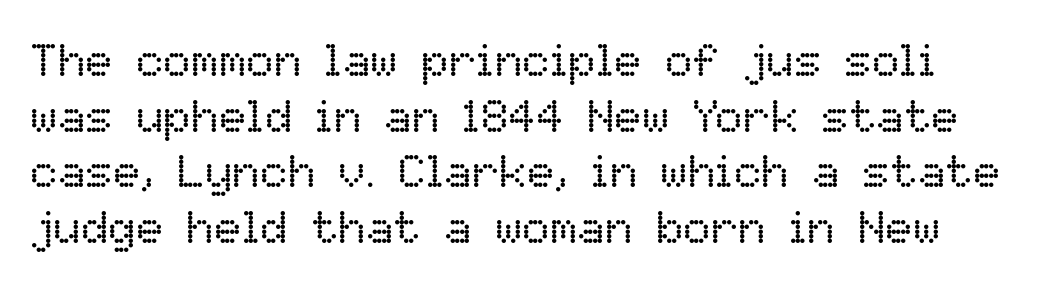
The image shows 46 px regular-weight type, upright; set line spacing 1.21x, normal letter spacing, not underlined; low stroke contrast and a medium x-height.
